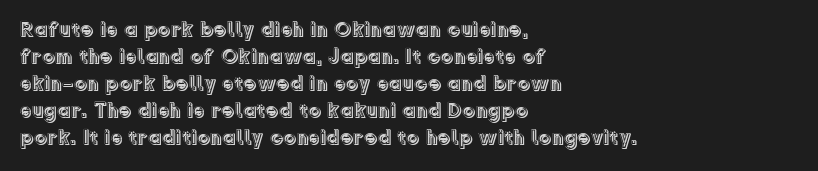
The letters stand straight up with perfectly vertical stems. Tracking here is standard; glyphs follow each other at the usual distance. Whoever set this chose a conventional vertical rhythm. The paragraph has a hard left edge and a soft right edge. Has an underline been added? It has not.
